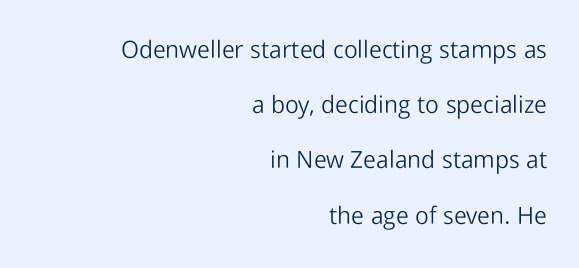
The passage shown is not bold in any degree. In terms of letterspacing, this is plain default setting. Each line ends at the same right margin while the left side varies. Horizontal bands of white between lines are thick stripes. The lettering holds an erect, upright posture throughout.
